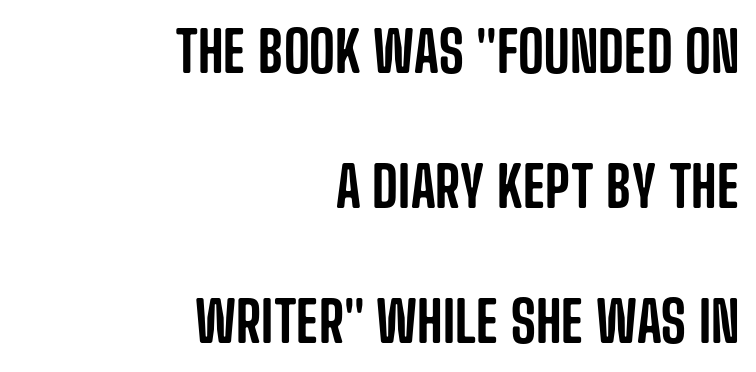
The block of text is sparse from top to bottom, with ample space between rows. Nobody touched the tracking dial on this one. Every row of glyphs terminates at an identical x-position on the right. A typesetter would call this proportional, since set widths differ per character. Characters remain perfectly vertical along every line. The letters carry no serifs — their stems end cleanly without finishing strokes.
